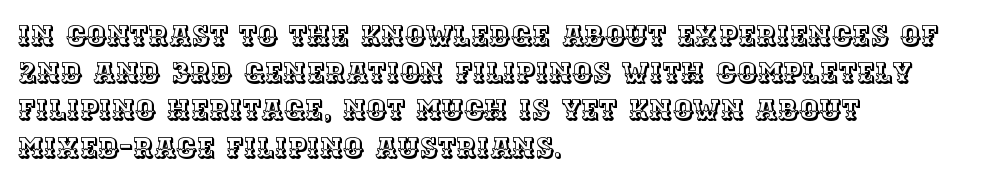
Unlike italic type, these characters show no tilt at all. Honestly, the letter spacing is just normal — you wouldn't notice it. This block has exactly the height ordinary leading produces. Each letter keeps its own natural width here, so spacing adapts to shape.
